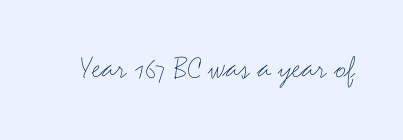
The image shows 34 px thin, wide sans-serif type; set normal letter spacing, not underlined; medium stroke contrast and a small x-height.
